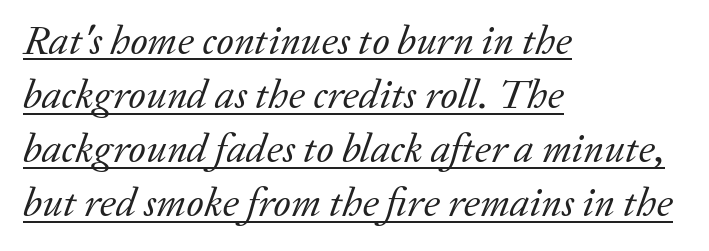
Q: Is the text bold? A: No.
Q: Is the text italic (slanted)? A: Yes, it leans right by about 20 degrees.
Q: Is the typeface a serif or a sans-serif typeface? A: Serif.
Q: Is the text underlined? A: Yes.
Q: How is the paragraph aligned? A: Left-aligned.
Q: Is the spacing between letters normal or unusually wide? A: Normal.
Q: Is the spacing between lines tight, normal or loose? A: Normal.
Q: Width (condensed, normal, or wide)? A: Normal.
Q: Stroke contrast? A: Low.
Q: x-height? A: Medium.
Q: Monospaced? A: No.
